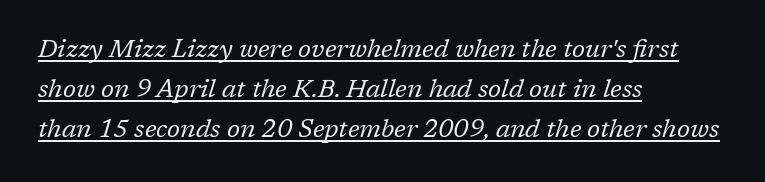
Q: Is the text bold? A: No.
Q: Is the text italic (slanted)? A: Yes, it leans right by about 17 degrees.
Q: Is the text underlined? A: Yes.
Q: How is the paragraph aligned? A: Left-aligned.
Q: Is the spacing between letters normal or unusually wide? A: Normal.
Q: Is the spacing between lines tight, normal or loose? A: Normal.
